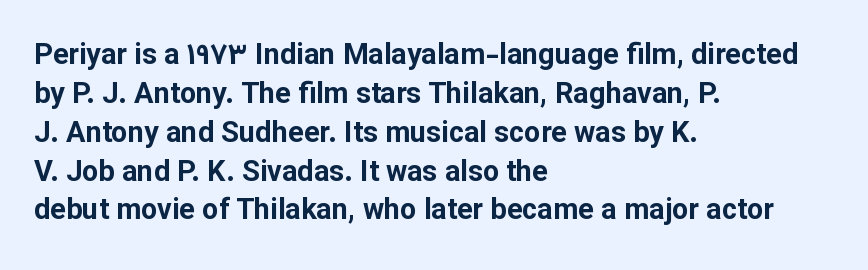
The designer left line spacing at the default. Letters rest on an invisible, unmarked baseline. The compositor pushed each line to the left boundary. The type sits square on the baseline with zero lean. No feet cap the strokes, marking this as sans-serif type.
